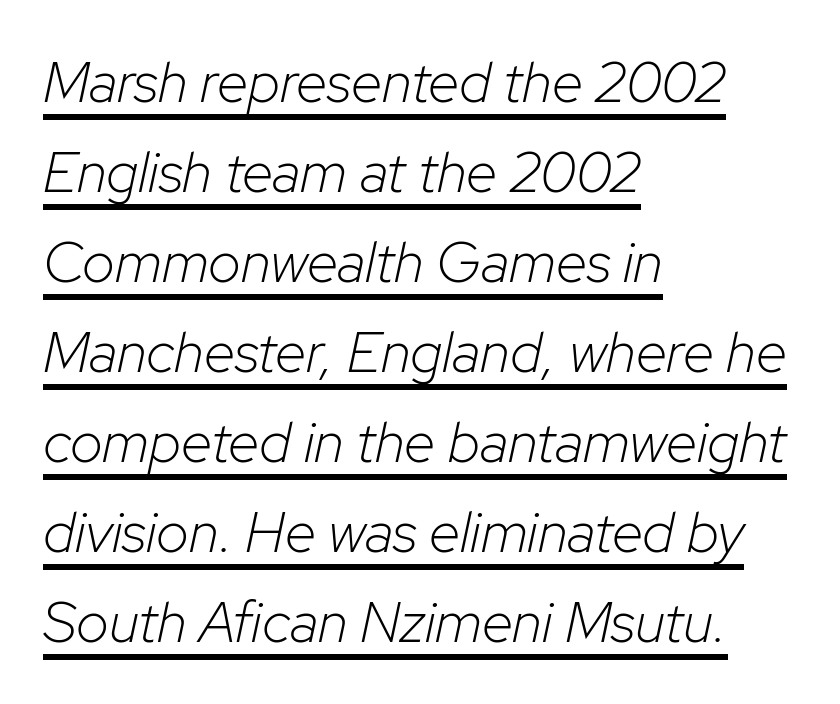
The image shows 57 px light type, italic (leaning right); set left-aligned, normal line spacing (1.58x), normal letter spacing, underlined; low stroke contrast and a medium x-height.
